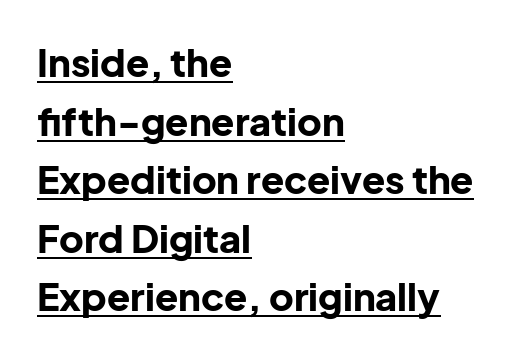
The rendering keeps characters at their native spacing. This sample keeps an unexceptional amount of space between lines. Notice how the passage keeps a crisp vertical edge on the left only. Every stem runs plumb, perpendicular to the baseline. Like a heading marked for emphasis, these lines bear an underscore.
